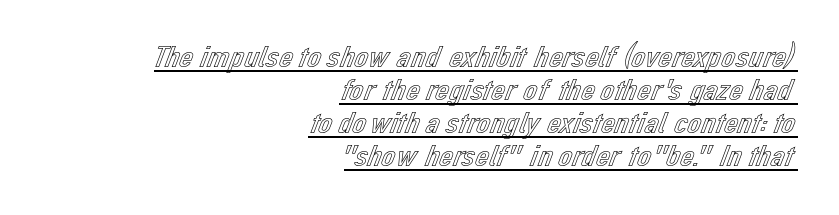
{"width": "normal", "x_height": "medium", "monospaced": "no", "underline": "yes", "align": "right", "line_spacing": "tight", "line_spacing_ratio": 1.06, "letter_spacing": "normal", "letter_spacing_em": 0.0, "glyph_px": 31}
